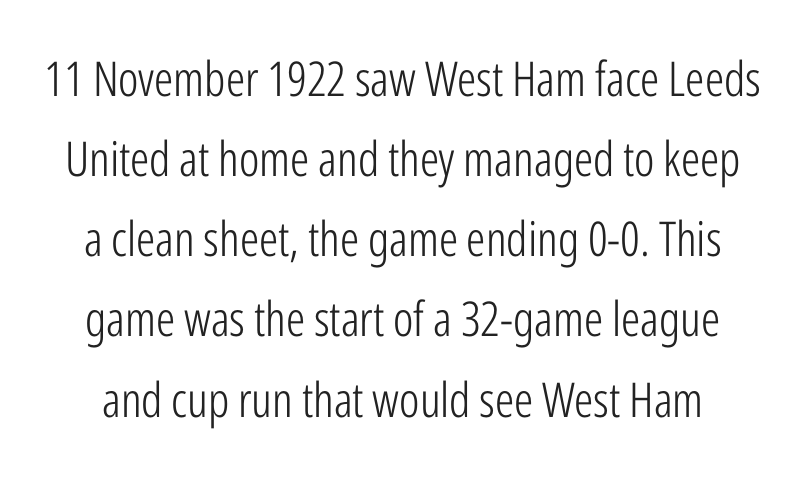
Q: Is the text bold? A: No.
Q: Is the text italic (slanted)? A: No, it is upright.
Q: Is the typeface a serif or a sans-serif typeface? A: Sans-serif.
Q: Is the text underlined? A: No.
Q: Is the spacing between letters normal or unusually wide? A: Normal.
Q: Is the spacing between lines tight, normal or loose? A: Normal.
Q: Width (condensed, normal, or wide)? A: Condensed.
Q: Stroke contrast? A: Low.
Q: x-height? A: Medium.
Q: Monospaced? A: No.
